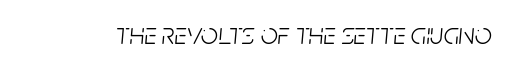
Q: Is the text bold? A: No.
Q: Is the text italic (slanted)? A: Yes, it leans right by about 5 degrees.
Q: Is the text underlined? A: No.
Q: Is the spacing between letters normal or unusually wide? A: Normal.
Q: Width (condensed, normal, or wide)? A: Condensed.
Q: Stroke contrast? A: Low.
Q: x-height? A: Large.
Q: Monospaced? A: No.
